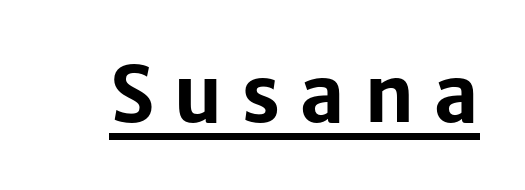
The image shows 77 px bold sans-serif type, upright; set unusually wide letter spacing (+0.24 em), underlined; low stroke contrast and a medium x-height.
